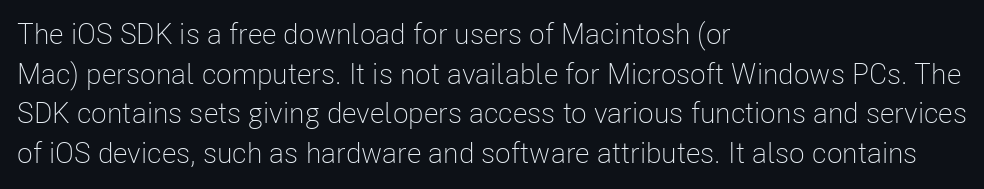
All the whitespace from short lines collects on the right. Weight: not bold — regular or lighter. Compared with typical body copy, the letter spacing here is the same. The leading is moderate, giving the passage an even texture. The font's upright variant was chosen for this text.
